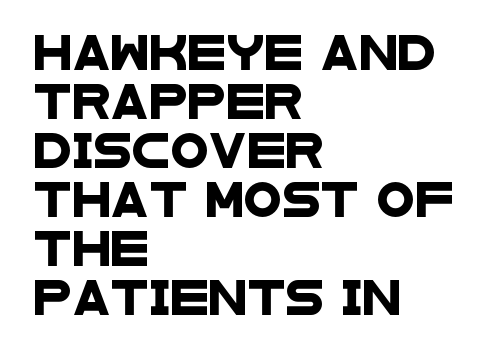
The image shows 35 px wide sans-serif type; set left-aligned, normal line spacing (1.4x), normal letter spacing, not underlined; low stroke contrast and a large x-height.
